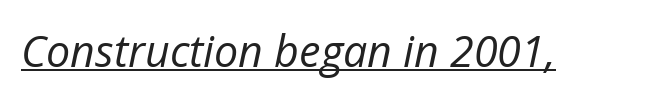
{"italic": "yes", "lean": "right", "slant_degrees": 12, "bold": "no", "weight": "regular", "width": "normal", "stroke_contrast": "low", "x_height": "medium", "monospaced": "no", "underline": "yes", "letter_spacing": "normal", "letter_spacing_em": 0.0, "glyph_px": 43}
